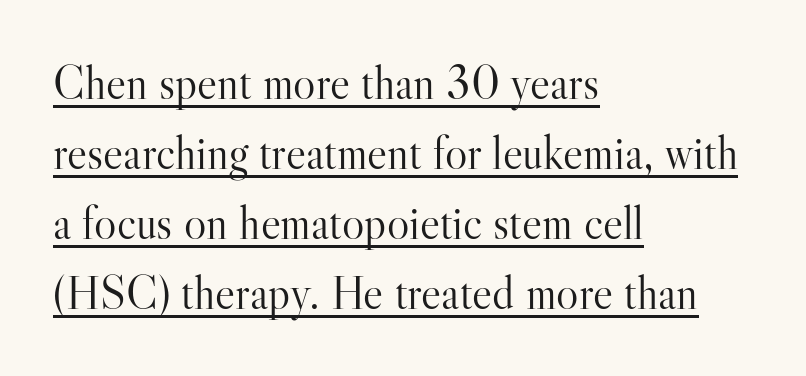
The image shows 47 px light serif type, upright; set left-aligned, normal line spacing (1.49x), normal letter spacing, underlined; high stroke contrast and a small x-height.
